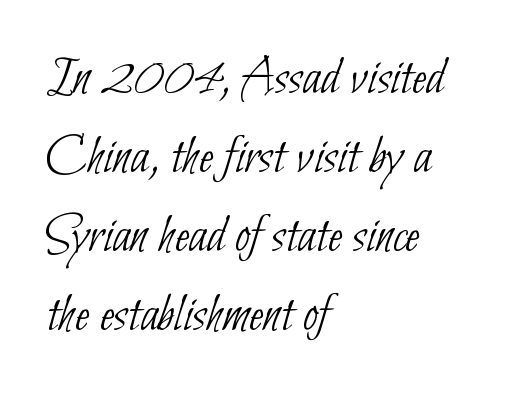
{"serif": "no", "bold": "no", "weight": "thin", "width": "condensed", "stroke_contrast": "low", "x_height": "small", "monospaced": "no", "underline": "no", "align": "left", "line_spacing": "normal", "line_spacing_ratio": 1.46, "letter_spacing": "normal", "letter_spacing_em": 0.0, "glyph_px": 54}
